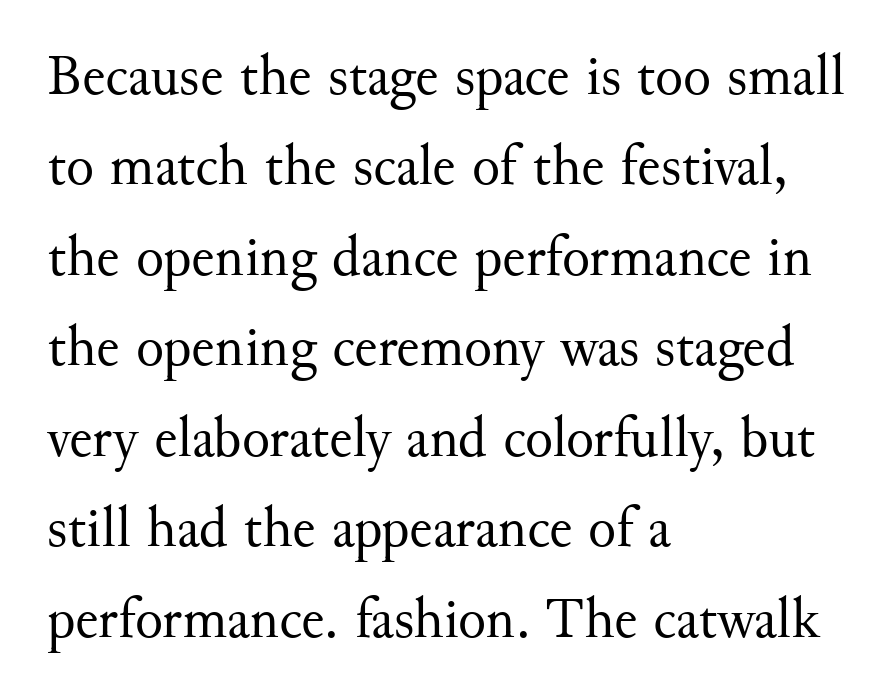
Q: Is the text bold? A: No.
Q: Is the text italic (slanted)? A: No, it is upright.
Q: Is the typeface a serif or a sans-serif typeface? A: Serif.
Q: Is the text underlined? A: No.
Q: How is the paragraph aligned? A: Left-aligned.
Q: Is the spacing between letters normal or unusually wide? A: Normal.
Q: Is the spacing between lines tight, normal or loose? A: Normal.
Q: Width (condensed, normal, or wide)? A: Normal.
Q: Stroke contrast? A: Medium.
Q: x-height? A: Small.
Q: Monospaced? A: No.
